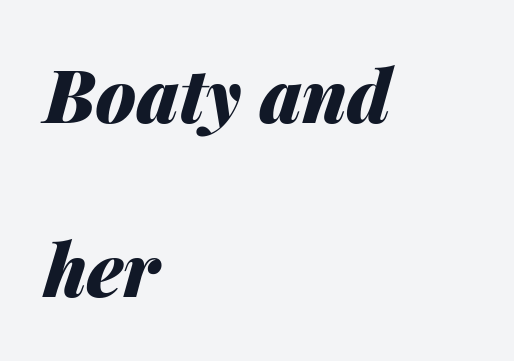
Q: Is the text bold? A: Yes.
Q: Is the text italic (slanted)? A: Yes, it leans right by about 14 degrees.
Q: Is the text underlined? A: No.
Q: How is the paragraph aligned? A: Left-aligned.
Q: Is the spacing between letters normal or unusually wide? A: Normal.
Q: Is the spacing between lines tight, normal or loose? A: Loose.
Q: Width (condensed, normal, or wide)? A: Normal.
Q: Stroke contrast? A: Medium.
Q: x-height? A: Medium.
Q: Monospaced? A: No.
